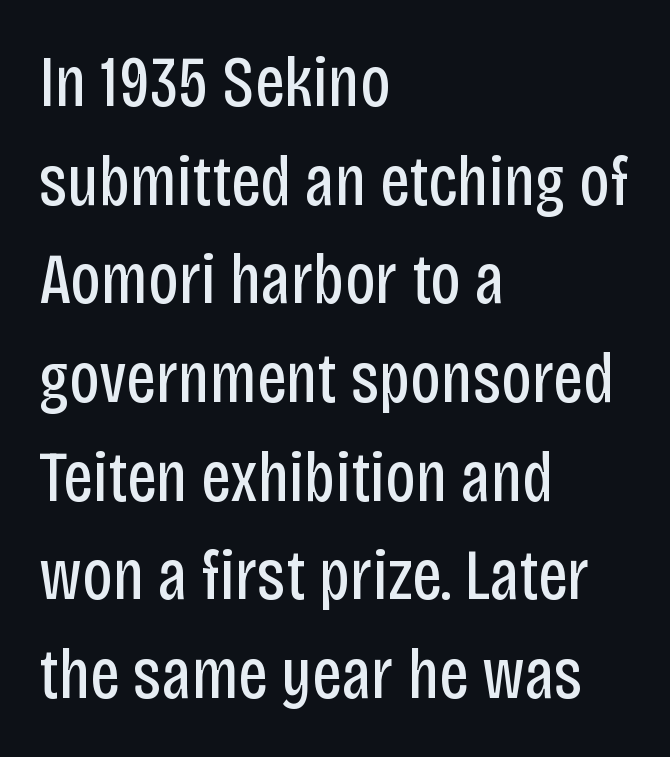
Vertically, the passage feels balanced, rows spaced as you'd expect. The letterforms sit at book weight or below. The passage shown is typed in a proportional face where columns would drift. The space beneath each line is pristine and unruled. Where is the straight margin? On the left.
